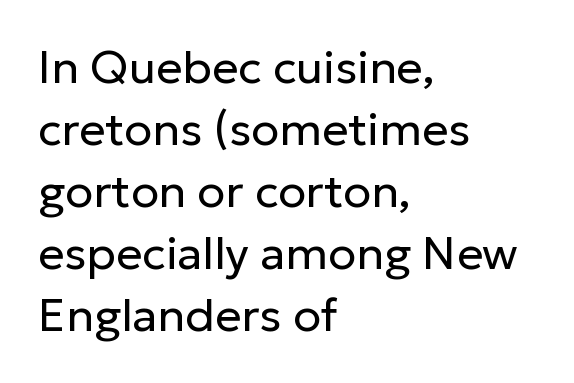
{"serif": "no", "italic": "no", "bold": "no", "weight": "regular", "width": "normal", "stroke_contrast": "low", "x_height": "medium", "monospaced": "no", "underline": "no", "align": "left", "line_spacing": "normal", "line_spacing_ratio": 1.35, "letter_spacing": "normal", "letter_spacing_em": 0.0, "glyph_px": 46}
